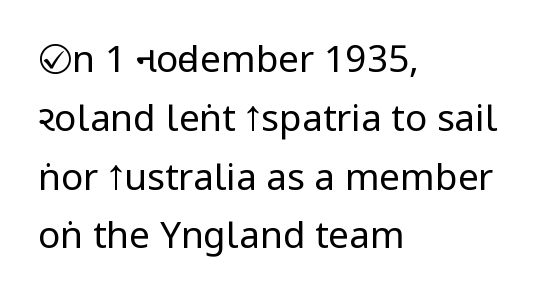
The image shows 37 px regular-weight, condensed sans-serif type, upright; set left-aligned, normal line spacing (1.59x), normal letter spacing, not underlined; low stroke contrast and a large x-height.
